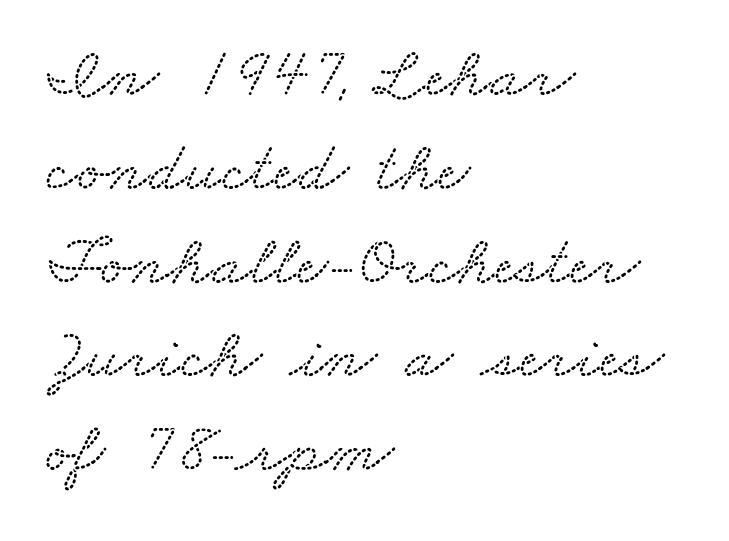
{"serif": "yes", "width": "wide", "stroke_contrast": "medium", "x_height": "small", "monospaced": "no", "underline": "no", "align": "left", "line_spacing": "normal", "line_spacing_ratio": 1.34, "letter_spacing": "normal", "letter_spacing_em": 0.0, "glyph_px": 70}
